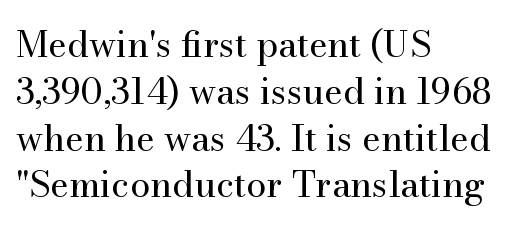
Posture: upright roman. You could not count columns in this text — the font is proportionally spaced. Nobody touched the tracking dial on this one. Type without underlining. Is the type heavy? It reads as light-to-regular instead.
